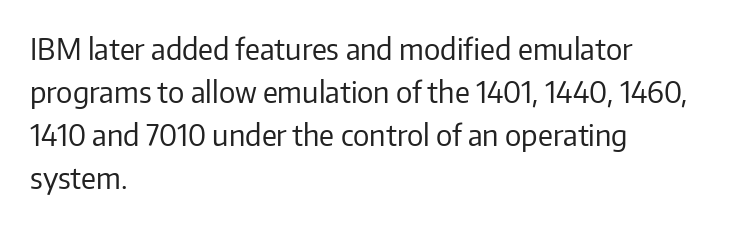
The image shows 29 px regular-weight sans-serif type, upright; set left-aligned, normal line spacing (1.48x), normal letter spacing, not underlined; low stroke contrast and a medium x-height.
